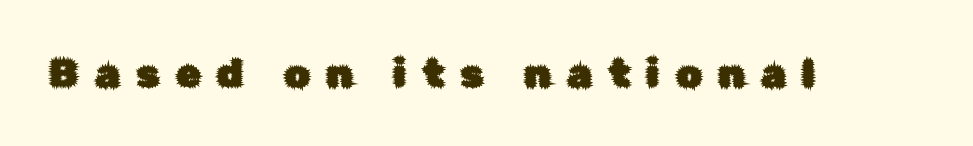
The image shows 40 px sans-serif type, upright; set unusually wide letter spacing (+0.41 em), not underlined; low stroke contrast and a medium x-height.
